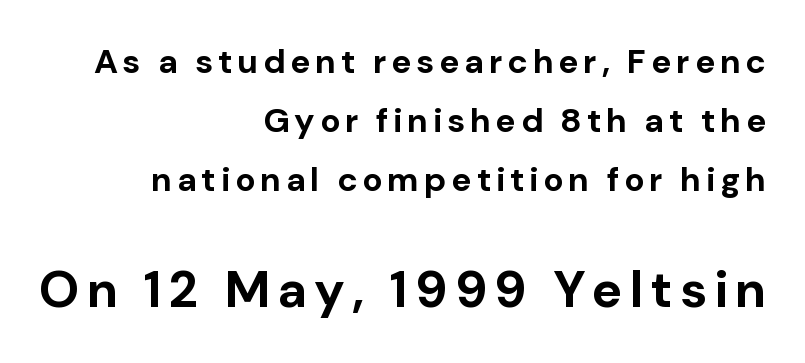
Q: Is the text bold? A: Yes.
Q: Is the text italic (slanted)? A: No, it is upright.
Q: Is the typeface a serif or a sans-serif typeface? A: Sans-serif.
Q: Is the text underlined? A: No.
Q: How is the paragraph aligned? A: Right-aligned.
Q: Which block of text is set in a larger size, the first (top) or the second (bottom)? A: The second (bottom) one.
Q: Width (condensed, normal, or wide)? A: Normal.
Q: Stroke contrast? A: Low.
Q: x-height? A: Medium.
Q: Monospaced? A: No.
